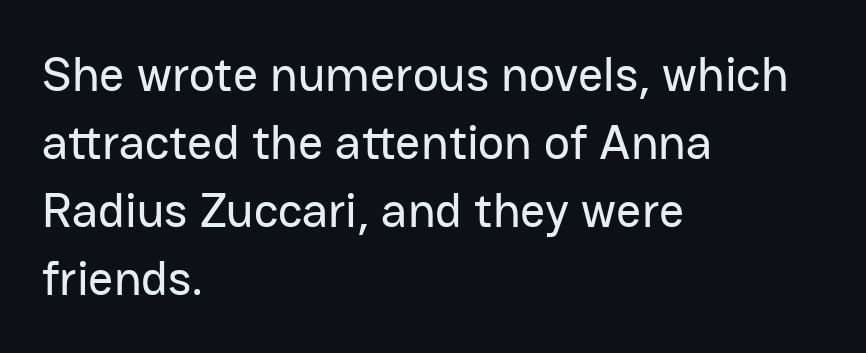
The image shows 49 px sans-serif type, upright; set left-aligned, normal line spacing (1.39x), normal letter spacing, not underlined; low stroke contrast and a medium x-height.
